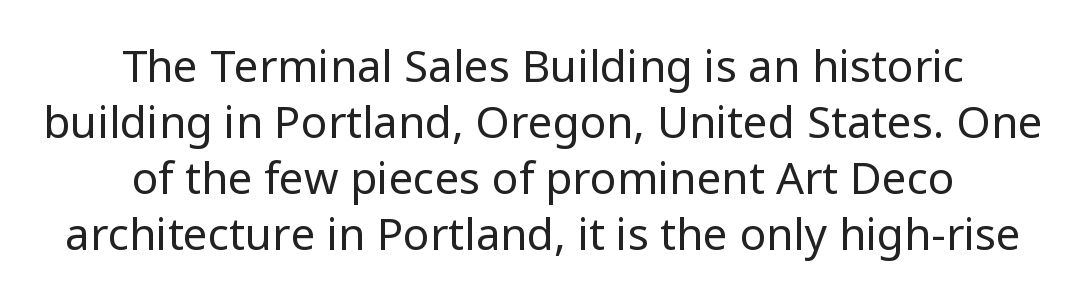
The image shows 44 px regular-weight sans-serif type, upright; set centered, normal line spacing (1.27x), normal letter spacing, not underlined; low stroke contrast and a medium x-height.
